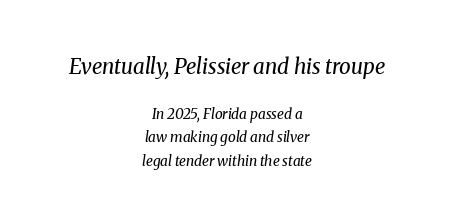
{"italic": "yes", "lean": "right", "slant_degrees": 8, "bold": "no", "underline": "no", "align": "center", "line_spacing": "normal", "line_spacing_ratio": 1.67, "letter_spacing": "normal", "letter_spacing_em": 0.0, "larger_block": "first", "size_ratio": 1.5, "glyph_px": 21}
